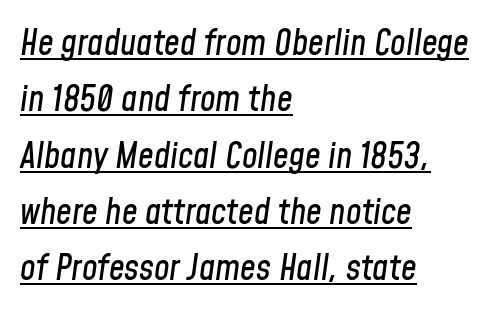
What stands out about the letter spacing? Nothing — it is the standard amount. The text block is weighted toward the left margin, trailing off unevenly rightward. You could not count columns in this text — the font is proportionally spaced. You can tell it's italic because the verticals aren't actually vertical. The space between consecutive lines is moderate. Does a line run under the words? Yes, clearly.
